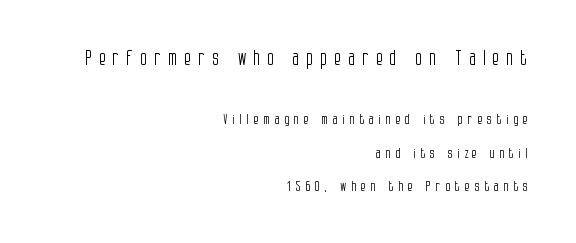
The image shows 20 px text type, upright; set right-aligned, loose line spacing (2.4x), unusually wide letter spacing (+0.35 em), not underlined; the first (top) block is 1.43x larger.
